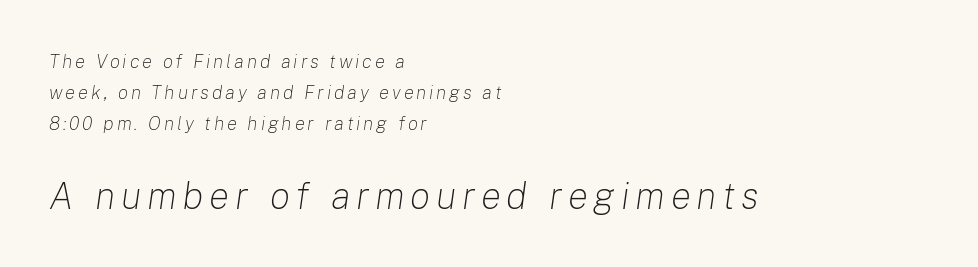
{"italic": "yes", "lean": "right", "slant_degrees": 8, "bold": "no", "weight": "light", "width": "normal", "stroke_contrast": "low", "x_height": "medium", "monospaced": "no", "underline": "no", "align": "left", "line_spacing": "normal", "line_spacing_ratio": 1.62, "larger_block": "second", "size_ratio": 2.0, "glyph_px": 38}
